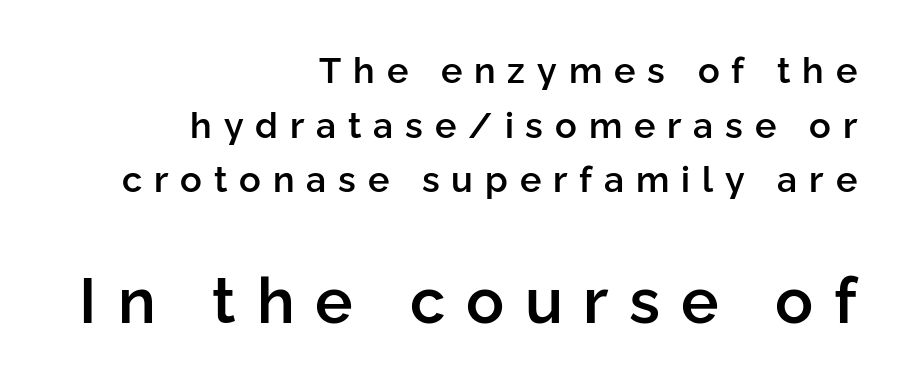
{"serif": "no", "italic": "no", "bold": "semi", "weight": "semibold", "width": "normal", "stroke_contrast": "low", "x_height": "medium", "monospaced": "no", "underline": "no", "align": "right", "line_spacing": "normal", "line_spacing_ratio": 1.52, "letter_spacing": "wide", "letter_spacing_em": 0.33, "larger_block": "second", "size_ratio": 1.75, "glyph_px": 63}
